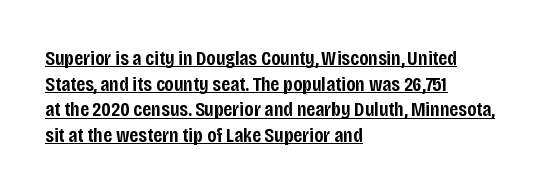
Q: Is the text bold? A: Semi-bold.
Q: Is the text italic (slanted)? A: No, it is upright.
Q: Is the text underlined? A: Yes.
Q: How is the paragraph aligned? A: Left-aligned.
Q: Is the spacing between letters normal or unusually wide? A: Normal.
